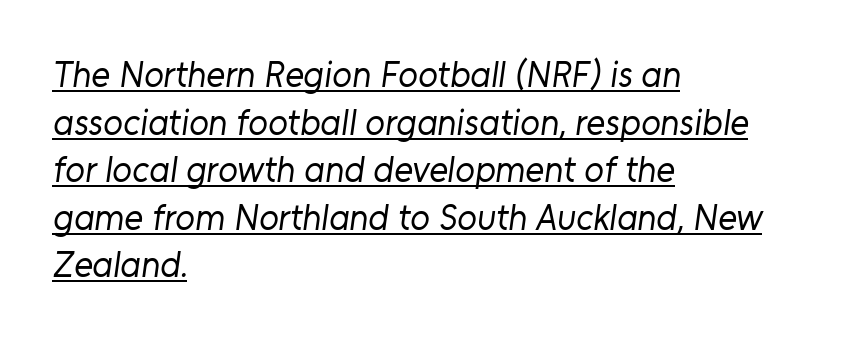
Q: Is the text bold? A: No.
Q: Is the typeface a serif or a sans-serif typeface? A: Sans-serif.
Q: Is the text underlined? A: Yes.
Q: How is the paragraph aligned? A: Left-aligned.
Q: Is the spacing between letters normal or unusually wide? A: Normal.
Q: Is the spacing between lines tight, normal or loose? A: Normal.
Q: Width (condensed, normal, or wide)? A: Normal.
Q: Stroke contrast? A: Low.
Q: x-height? A: Medium.
Q: Monospaced? A: No.
